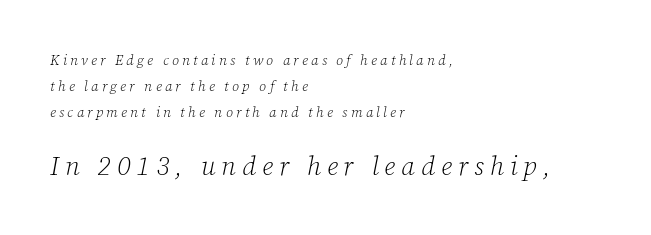
{"italic": "yes", "lean": "right", "slant_degrees": 12, "bold": "no", "underline": "no", "align": "left", "line_spacing_ratio": 1.84, "letter_spacing": "wide", "letter_spacing_em": 0.23, "larger_block": "second", "size_ratio": 1.86, "glyph_px": 26}
